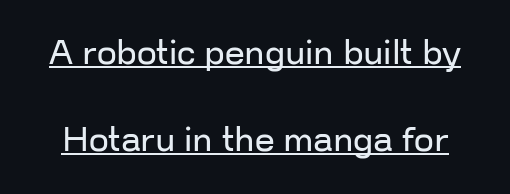
Q: Is the text bold? A: No.
Q: Is the text italic (slanted)? A: No, it is upright.
Q: Is the typeface a serif or a sans-serif typeface? A: Sans-serif.
Q: Is the text underlined? A: Yes.
Q: Is the spacing between letters normal or unusually wide? A: Normal.
Q: Is the spacing between lines tight, normal or loose? A: Loose.
Q: Width (condensed, normal, or wide)? A: Normal.
Q: Stroke contrast? A: Low.
Q: x-height? A: Medium.
Q: Monospaced? A: No.
